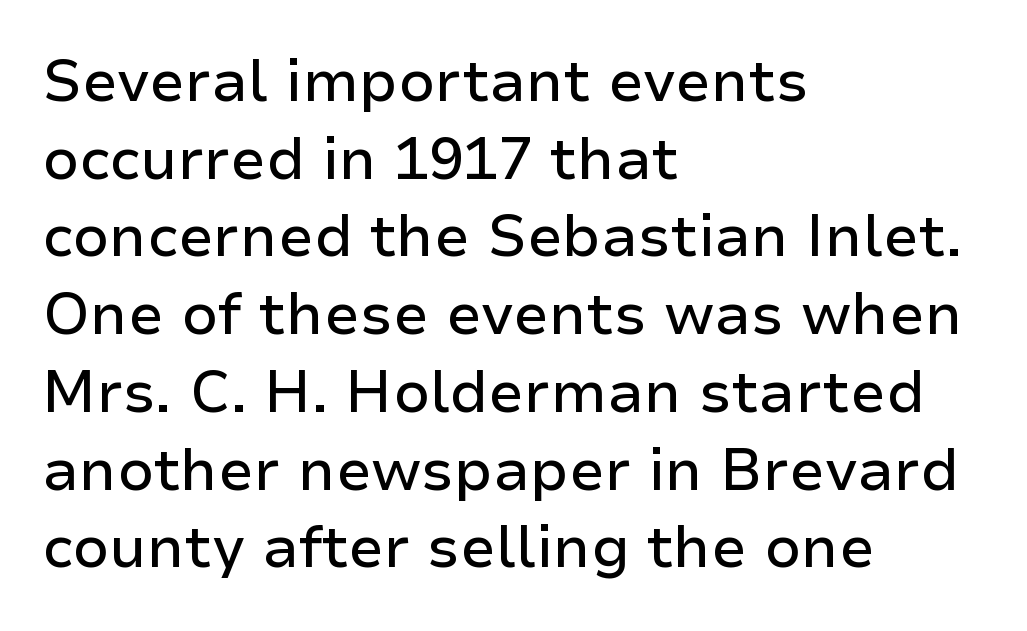
{"serif": "no", "italic": "no", "width": "normal", "stroke_contrast": "low", "x_height": "medium", "monospaced": "no", "underline": "no", "align": "left", "line_spacing": "normal", "line_spacing_ratio": 1.34, "letter_spacing": "normal", "letter_spacing_em": 0.0, "glyph_px": 58}
